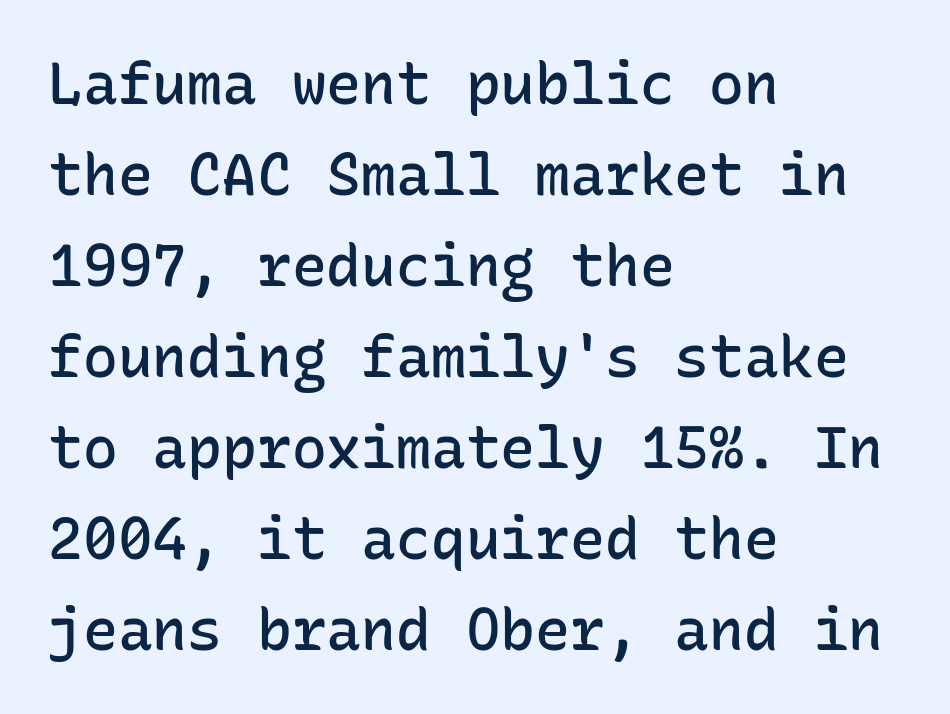
{"serif": "no", "italic": "no", "bold": "semi", "weight": "semibold", "width": "normal", "stroke_contrast": "low", "x_height": "medium", "monospaced": "yes", "underline": "no", "align": "left", "line_spacing": "normal", "line_spacing_ratio": 1.57, "letter_spacing": "normal", "letter_spacing_em": 0.0, "glyph_px": 58}
